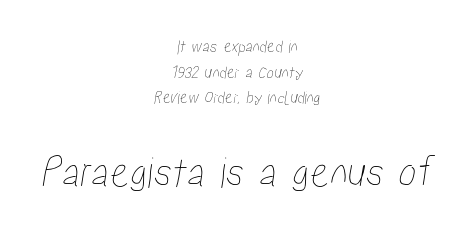
{"width": "condensed", "stroke_contrast": "low", "x_height": "medium", "monospaced": "no", "underline": "no", "align": "center", "line_spacing": "normal", "line_spacing_ratio": 1.42, "letter_spacing": "normal", "letter_spacing_em": 0.0, "larger_block": "second", "size_ratio": 2.5, "glyph_px": 45}
